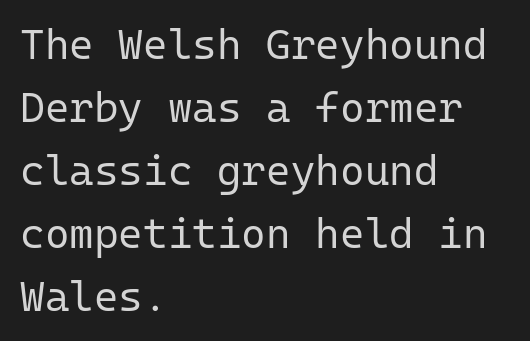
The passage shown is typed in a monospace face where columns stay perfectly aligned. This rendering employs a face without finishing strokes, i.e., a sans-serif. Tall strokes in this sample are plumb rather than angled. Horizontal alignment here is leftward, the default for most running prose. The letterforms sit shoulder to shoulder at normal distance.
